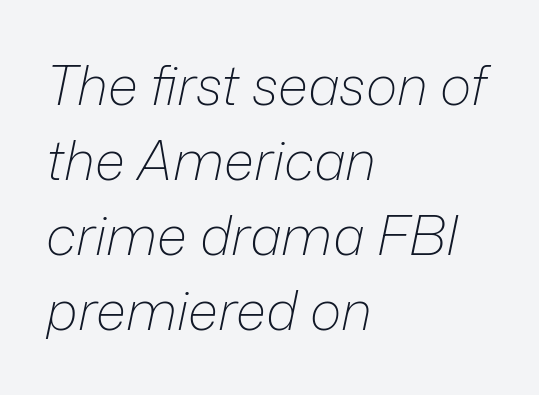
Q: Is the text bold? A: No.
Q: Is the text italic (slanted)? A: Yes, it leans right by about 12 degrees.
Q: Is the text underlined? A: No.
Q: How is the paragraph aligned? A: Left-aligned.
Q: Is the spacing between letters normal or unusually wide? A: Normal.
Q: Is the spacing between lines tight, normal or loose? A: Normal.
Q: Width (condensed, normal, or wide)? A: Normal.
Q: Stroke contrast? A: Low.
Q: x-height? A: Medium.
Q: Monospaced? A: No.
